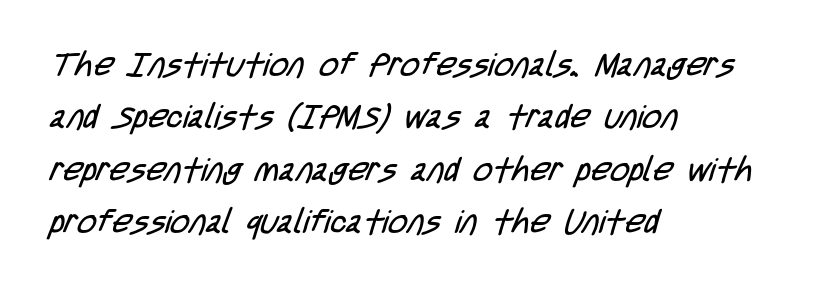
The image shows 33 px regular-weight, condensed sans-serif type; set left-aligned, normal line spacing (1.59x), normal letter spacing, not underlined; low stroke contrast and a large x-height.
